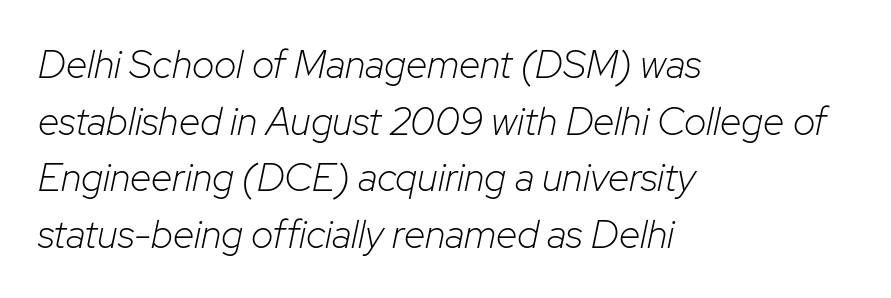
{"italic": "yes", "lean": "right", "slant_degrees": 12, "bold": "no", "weight": "light", "width": "normal", "stroke_contrast": "low", "x_height": "medium", "monospaced": "no", "underline": "no", "align": "left", "line_spacing": "normal", "line_spacing_ratio": 1.45, "letter_spacing": "normal", "letter_spacing_em": 0.0, "glyph_px": 39}
